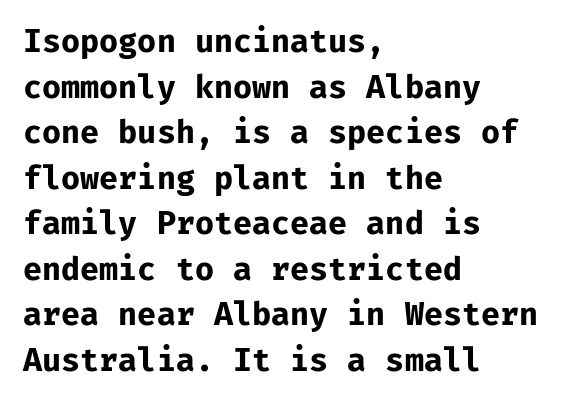
Q: Is the text bold? A: Yes.
Q: Is the text italic (slanted)? A: No, it is upright.
Q: Is the typeface a serif or a sans-serif typeface? A: Sans-serif.
Q: Is the text underlined? A: No.
Q: How is the paragraph aligned? A: Left-aligned.
Q: Is the spacing between letters normal or unusually wide? A: Normal.
Q: Is the spacing between lines tight, normal or loose? A: Normal.
Q: Width (condensed, normal, or wide)? A: Normal.
Q: Stroke contrast? A: Low.
Q: x-height? A: Medium.
Q: Monospaced? A: Yes.
